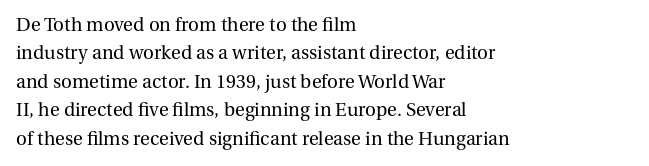
Q: Is the text bold? A: No.
Q: Is the text italic (slanted)? A: No, it is upright.
Q: Is the text underlined? A: No.
Q: How is the paragraph aligned? A: Left-aligned.
Q: Is the spacing between letters normal or unusually wide? A: Normal.
Q: Is the spacing between lines tight, normal or loose? A: Normal.
